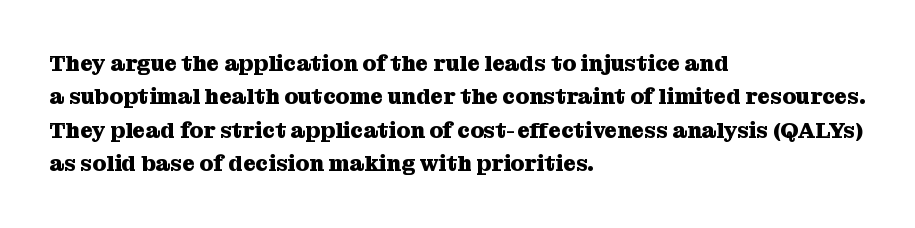
{"italic": "no", "bold": "yes", "underline": "no", "align": "left", "line_spacing": "normal", "line_spacing_ratio": 1.52, "letter_spacing": "normal", "letter_spacing_em": 0.0, "glyph_px": 22}
